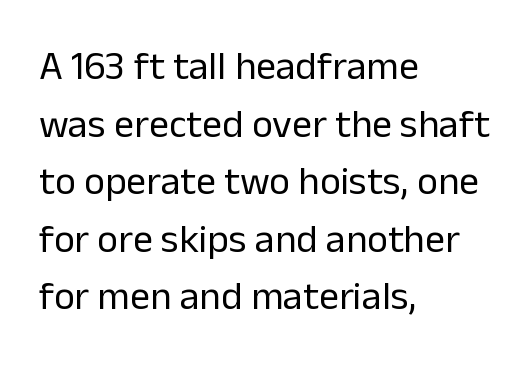
{"serif": "no", "italic": "no", "bold": "no", "weight": "regular", "width": "normal", "stroke_contrast": "low", "x_height": "medium", "monospaced": "no", "underline": "no", "align": "left", "line_spacing": "normal", "line_spacing_ratio": 1.44, "letter_spacing": "normal", "letter_spacing_em": 0.0, "glyph_px": 40}
